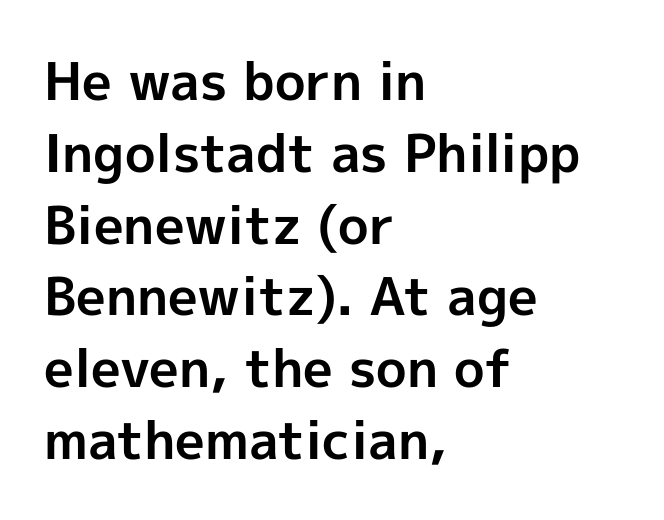
The image shows 52 px bold sans-serif type, upright; set left-aligned, normal line spacing (1.38x), normal letter spacing, not underlined; a medium x-height.
